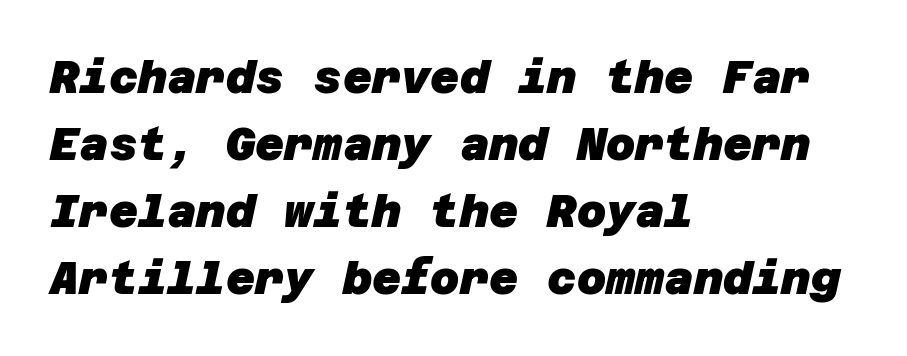
The image shows 45 px heavy sans-serif type; set left-aligned, normal line spacing (1.49x), normal letter spacing, not underlined; low stroke contrast and a large x-height.
